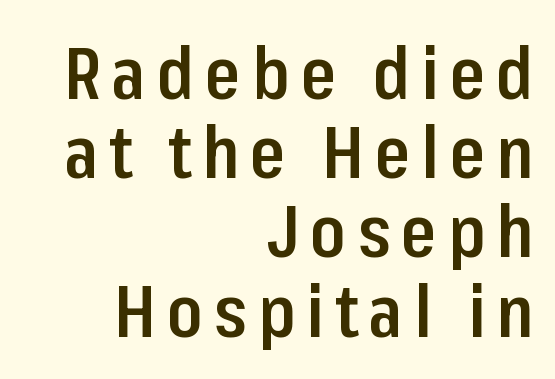
The image shows 72 px semibold, condensed sans-serif type, upright; set right-aligned, tight line spacing (1.1x), not underlined; low stroke contrast and a medium x-height.
